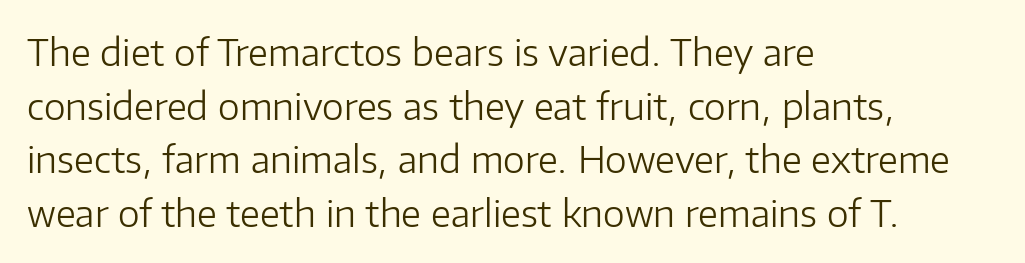
The image shows 37 px light sans-serif type, upright; set left-aligned, normal line spacing (1.45x), normal letter spacing, not underlined; low stroke contrast and a medium x-height.
